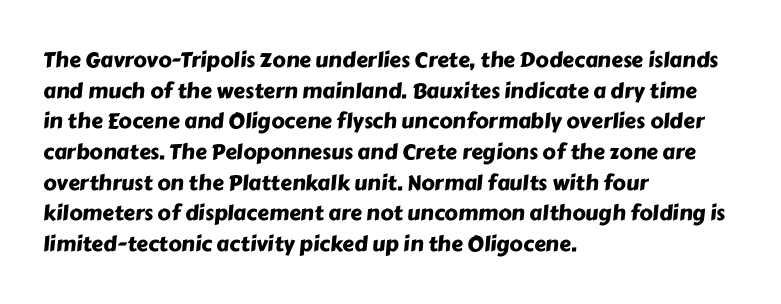
The image shows 21 px text type; set left-aligned, normal line spacing (1.46x), normal letter spacing, not underlined.
